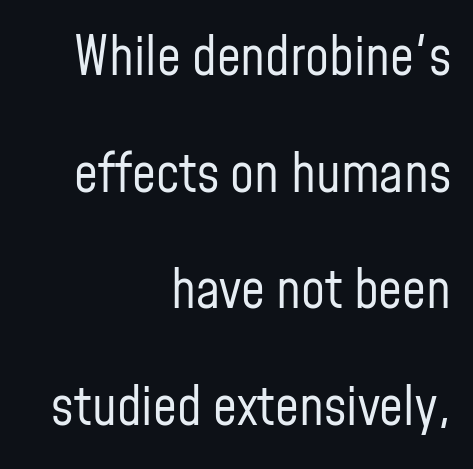
Q: Is the text bold? A: No.
Q: Is the text italic (slanted)? A: No, it is upright.
Q: Is the typeface a serif or a sans-serif typeface? A: Sans-serif.
Q: Is the text underlined? A: No.
Q: How is the paragraph aligned? A: Right-aligned.
Q: Is the spacing between letters normal or unusually wide? A: Normal.
Q: Is the spacing between lines tight, normal or loose? A: Loose.
Q: Width (condensed, normal, or wide)? A: Condensed.
Q: Stroke contrast? A: Low.
Q: x-height? A: Medium.
Q: Monospaced? A: No.
